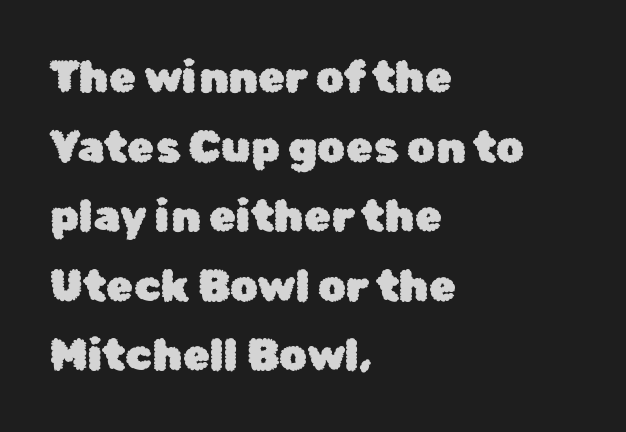
Short and long lines alike share a common starting point at left. Line spacing here is normal. Rendered with straight, roman letterforms. Is the letter spacing exaggerated? No — it looks like the ordinary default.
